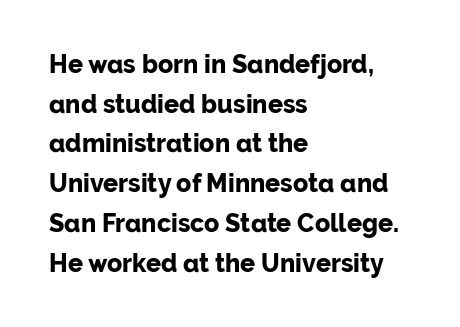
The image shows 25 px bold type, upright; set left-aligned, normal line spacing (1.59x), normal letter spacing, not underlined.
